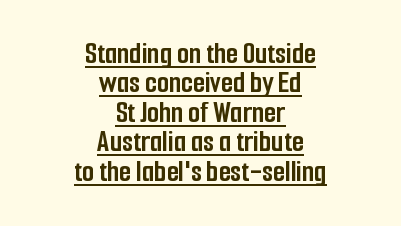
Default kerning and tracking; the words read as compact shapes. You could not count columns in this text — the font is proportionally spaced. Where is the straight margin? There isn't one; the lines are centered. The font is running at its bold setting. These characters rest on top of a visible drawn line. The passage shown stacks its lines with hardly any gap.
